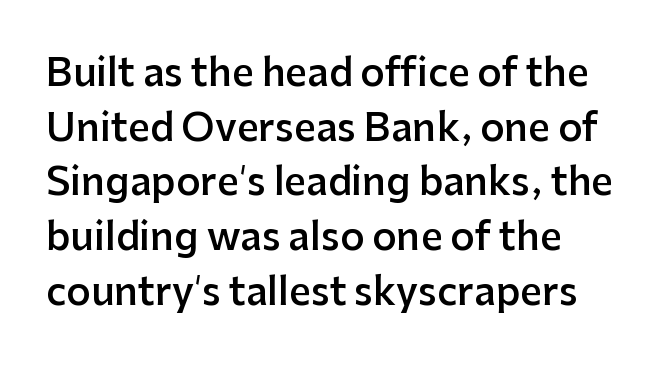
Q: Is the text bold? A: Semi-bold.
Q: Is the text italic (slanted)? A: No, it is upright.
Q: Is the typeface a serif or a sans-serif typeface? A: Sans-serif.
Q: Is the text underlined? A: No.
Q: How is the paragraph aligned? A: Left-aligned.
Q: Is the spacing between letters normal or unusually wide? A: Normal.
Q: Is the spacing between lines tight, normal or loose? A: Normal.
Q: Width (condensed, normal, or wide)? A: Normal.
Q: Stroke contrast? A: Low.
Q: x-height? A: Medium.
Q: Monospaced? A: No.
